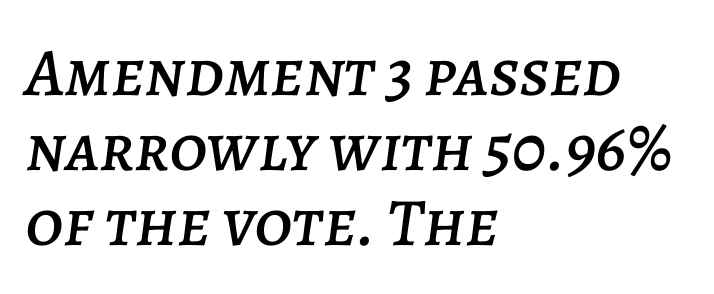
Q: Is the text italic (slanted)? A: Yes, it leans right by about 7 degrees.
Q: Is the text underlined? A: No.
Q: How is the paragraph aligned? A: Left-aligned.
Q: Is the spacing between letters normal or unusually wide? A: Normal.
Q: Is the spacing between lines tight, normal or loose? A: Tight.
Q: Width (condensed, normal, or wide)? A: Normal.
Q: Stroke contrast? A: Low.
Q: x-height? A: Large.
Q: Monospaced? A: No.
